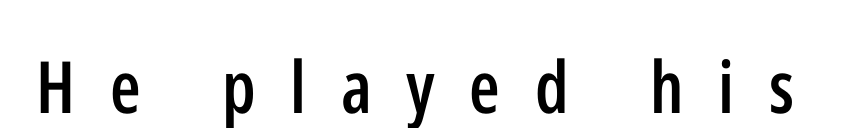
{"serif": "no", "italic": "no", "bold": "semi", "weight": "semibold", "width": "condensed", "stroke_contrast": "low", "x_height": "medium", "monospaced": "no", "underline": "no", "letter_spacing": "wide", "letter_spacing_em": 0.48, "glyph_px": 72}
